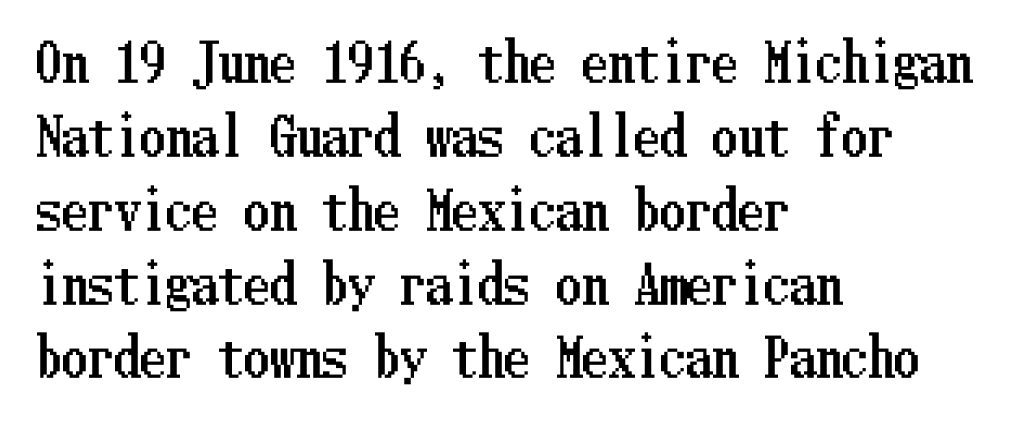
{"italic": "no", "width": "condensed", "stroke_contrast": "low", "x_height": "medium", "underline": "no", "align": "left", "line_spacing": "normal", "line_spacing_ratio": 1.42, "letter_spacing": "normal", "letter_spacing_em": 0.0, "glyph_px": 52}
